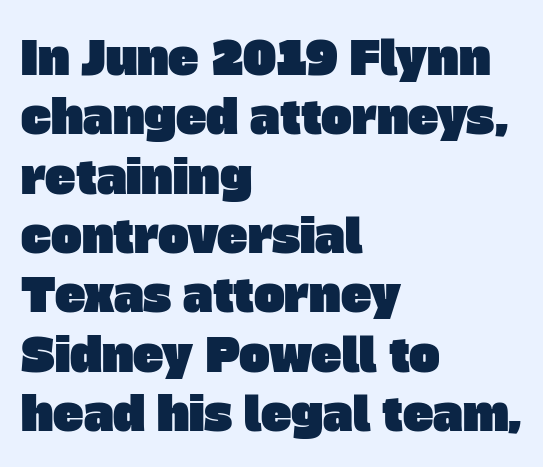
The image shows 46 px sans-serif type; set left-aligned, normal line spacing (1.29x), normal letter spacing, not underlined; low stroke contrast and a large x-height.
